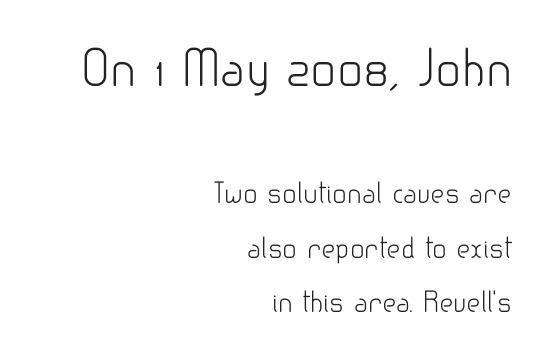
{"serif": "no", "italic": "no", "bold": "no", "weight": "light", "width": "normal", "stroke_contrast": "low", "x_height": "small", "monospaced": "no", "underline": "no", "align": "right", "line_spacing": "loose", "line_spacing_ratio": 2.03, "letter_spacing": "normal", "letter_spacing_em": 0.0, "larger_block": "first", "size_ratio": 1.78, "glyph_px": 48}
